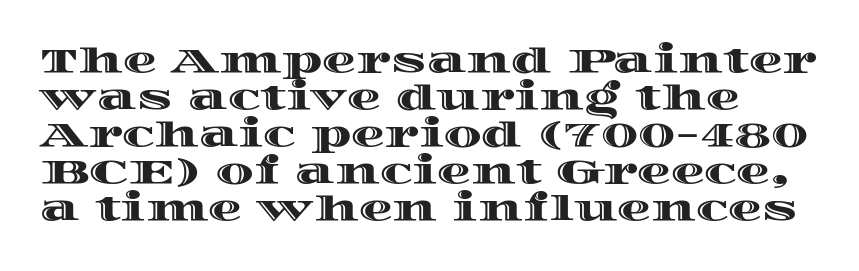
This sample trades vertical openness for compactness between lines. Leftover space on each line is placed entirely after the last word. The letters stand straight up with perfectly vertical stems. The baseline area is clear. Character widths vary here, with narrow letters taking less room than wide ones. These lines keep a tight, regular rhythm from letter to letter.
